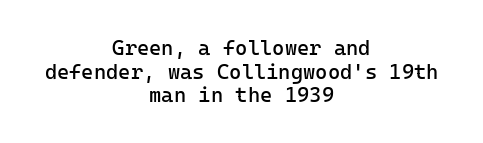
The image shows 21 px text type, upright; set centered, tight line spacing (1.13x), normal letter spacing, not underlined.
